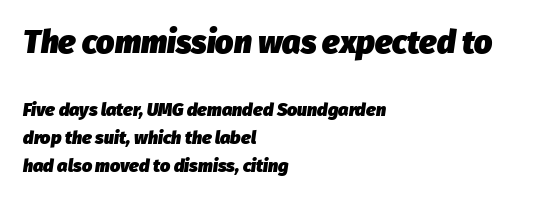
Is this a fixed-width face? No — the glyphs have proportional, varying widths. The first block has been scaled up relative to the second. Strokes here are thick enough to call this a true bold. Compared with typical body copy, the letter spacing here is the same. The block of text has a typical density, with ordinary space between rows. The words here are not underlined.
